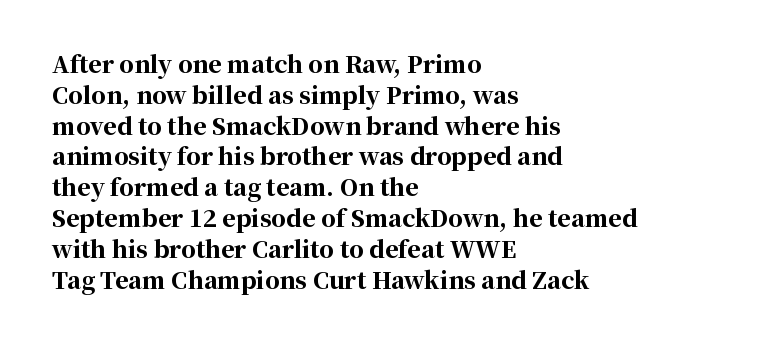
Q: Is the text bold? A: Yes.
Q: Is the text italic (slanted)? A: No, it is upright.
Q: Is the text underlined? A: No.
Q: How is the paragraph aligned? A: Left-aligned.
Q: Is the spacing between letters normal or unusually wide? A: Normal.
Q: Is the spacing between lines tight, normal or loose? A: Normal.
